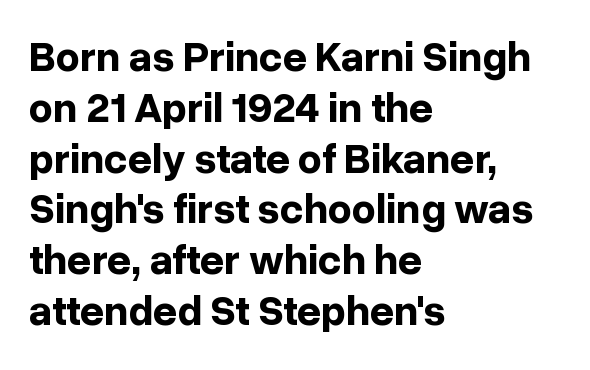
Glance below the letters and you will spot only blank space. Examine the stroke ends and you'll find no serifs. As a designer I'd log this as weight 700, bold. Unlike italic type, these characters show no tilt at all.
